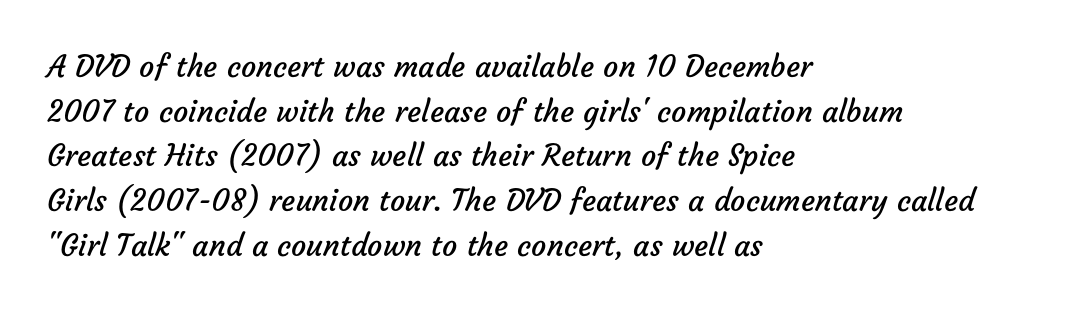
Q: Is the text bold? A: No.
Q: Is the typeface a serif or a sans-serif typeface? A: Sans-serif.
Q: Is the text underlined? A: No.
Q: How is the paragraph aligned? A: Left-aligned.
Q: Is the spacing between letters normal or unusually wide? A: Normal.
Q: Is the spacing between lines tight, normal or loose? A: Normal.
Q: Width (condensed, normal, or wide)? A: Normal.
Q: Stroke contrast? A: Low.
Q: x-height? A: Medium.
Q: Monospaced? A: No.
